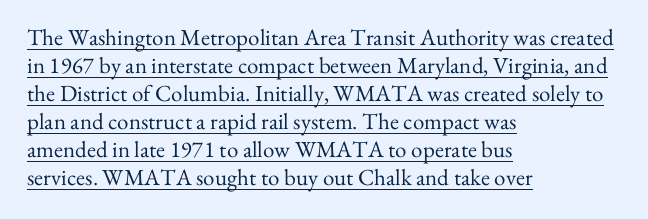
Q: Is the text bold? A: No.
Q: Is the text italic (slanted)? A: No, it is upright.
Q: Is the text underlined? A: Yes.
Q: How is the paragraph aligned? A: Left-aligned.
Q: Is the spacing between letters normal or unusually wide? A: Normal.
